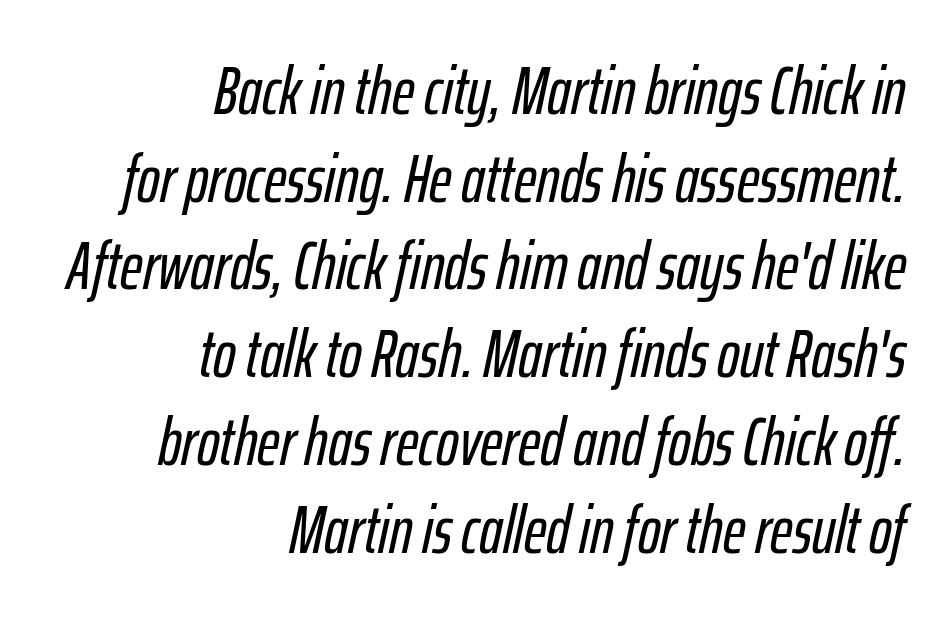
A typesetter would call this zero additional tracking. Does the copy run flush right? Yes — the right margin is perfectly even. The letters advance in unequal steps, a hallmark of proportional type. Tall strokes in this sample are angled rather than plumb. Leading matches the norm, producing a regular column. No word sits above an underline.
